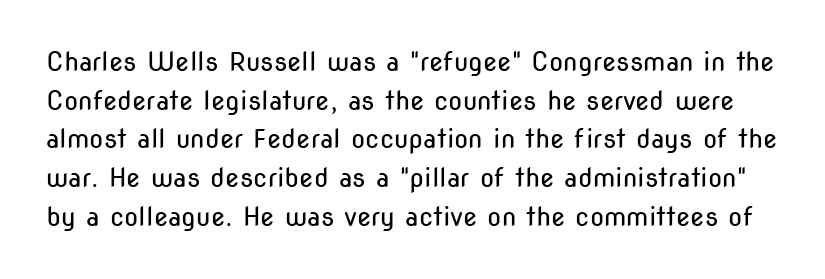
Q: Is the text bold? A: No.
Q: Is the text italic (slanted)? A: No, it is upright.
Q: Is the text underlined? A: No.
Q: Is the spacing between letters normal or unusually wide? A: Normal.
Q: Is the spacing between lines tight, normal or loose? A: Normal.
